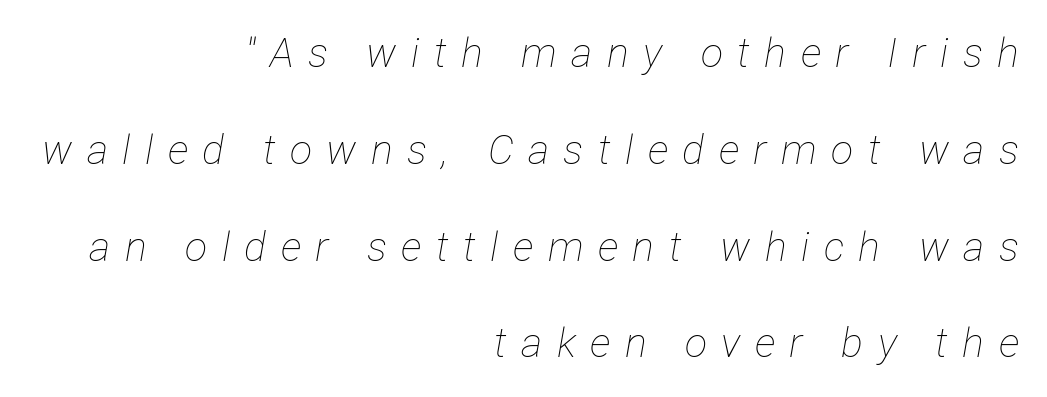
Is this a heavy cut? Hardly; it is regular or lighter. Teacher's note: observe the even right margin — that is flush-right alignment. A typesetter would call this heavily tracked-out type. Notice how the stems are inclined rather than vertical — that's the hallmark of italics. A typesetter would call this proportional, since set widths differ per character. A clean baseline with only descenders dipping below it.
